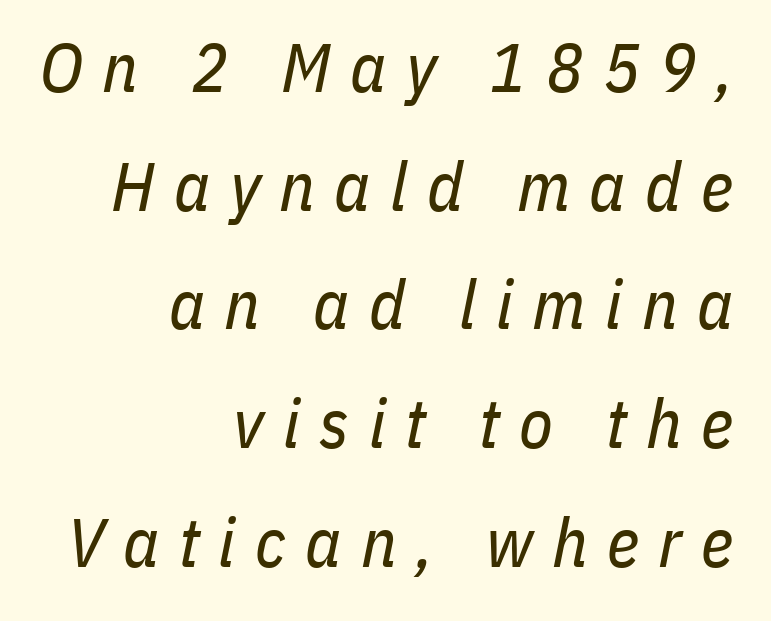
The image shows 69 px regular-weight, condensed type, italic (leaning right); set right-aligned, line spacing 1.72x, unusually wide letter spacing (+0.28 em), not underlined; low stroke contrast and a medium x-height.
